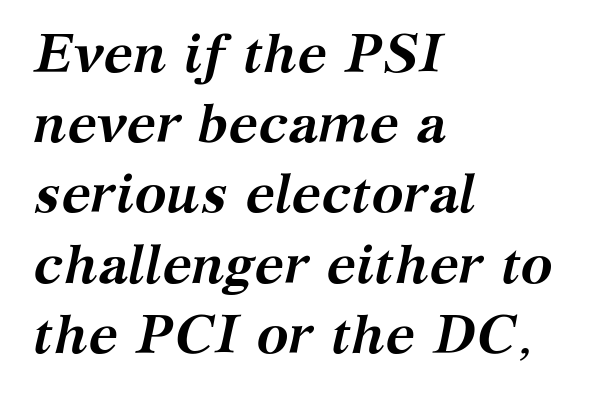
The passage shown is not underscored anywhere. These lines are rendered in a variable-pitch font. These words are printed bold, with thick strokes throughout. The ragged edge is on the right, which tells us the setting is flush left. Nothing unusual about the tracking: characters are spaced as the font intends.
